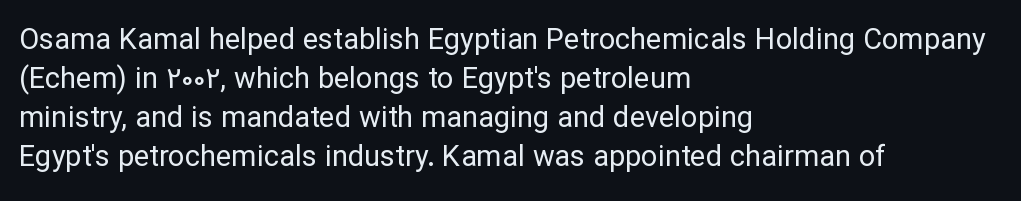
{"serif": "no", "italic": "no", "bold": "no", "weight": "regular", "width": "normal", "stroke_contrast": "low", "x_height": "medium", "monospaced": "no", "underline": "no", "align": "left", "line_spacing": "normal", "line_spacing_ratio": 1.34, "letter_spacing": "normal", "letter_spacing_em": 0.0, "glyph_px": 29}
